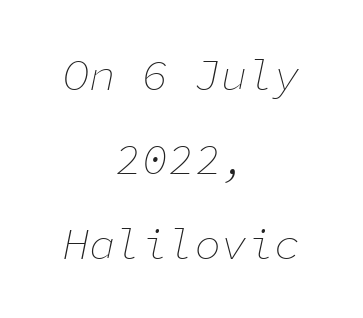
Q: Is the text bold? A: No.
Q: Is the text italic (slanted)? A: Yes, it leans right by about 11 degrees.
Q: Is the text underlined? A: No.
Q: How is the paragraph aligned? A: Centered.
Q: Is the spacing between letters normal or unusually wide? A: Normal.
Q: Is the spacing between lines tight, normal or loose? A: Loose.
Q: Width (condensed, normal, or wide)? A: Normal.
Q: Stroke contrast? A: Low.
Q: x-height? A: Medium.
Q: Monospaced? A: Yes.
